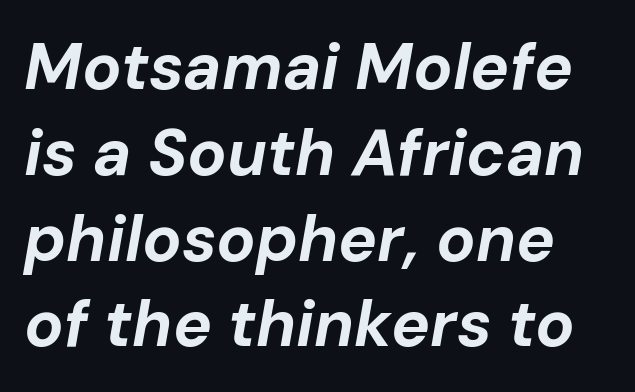
The passage shown is typed in a proportional face where columns would drift. A normal amount of white space separates one row of letters from the next. Style check: oblique. The letters are bold, with thick, heavy strokes. Nobody touched the tracking dial on this one. Underline: absent.
